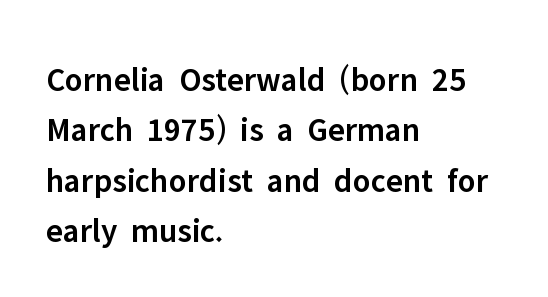
{"serif": "no", "italic": "no", "bold": "semi", "weight": "semibold", "width": "normal", "stroke_contrast": "low", "x_height": "medium", "monospaced": "no", "underline": "no", "align": "left", "line_spacing": "normal", "line_spacing_ratio": 1.48, "letter_spacing": "normal", "letter_spacing_em": 0.0, "glyph_px": 34}
